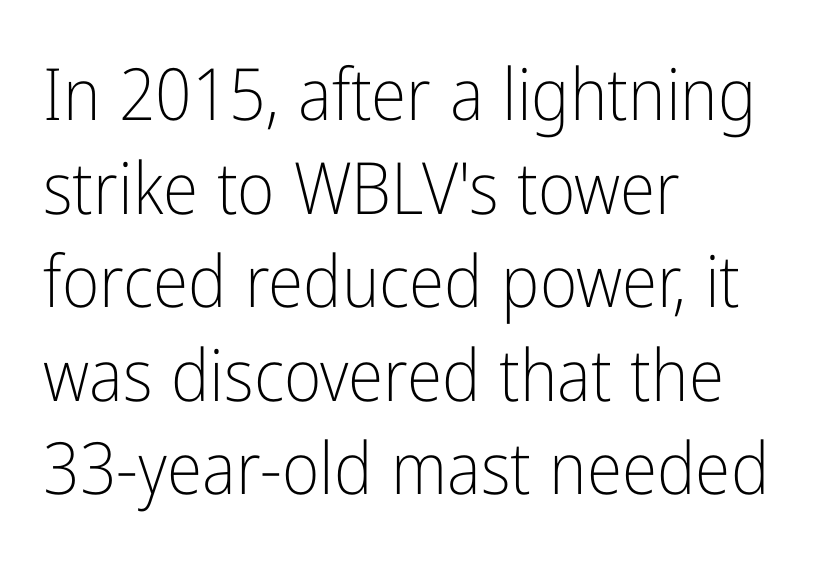
The image shows 72 px light, condensed sans-serif type, upright; set left-aligned, normal line spacing (1.3x), normal letter spacing, not underlined; low stroke contrast and a medium x-height.
